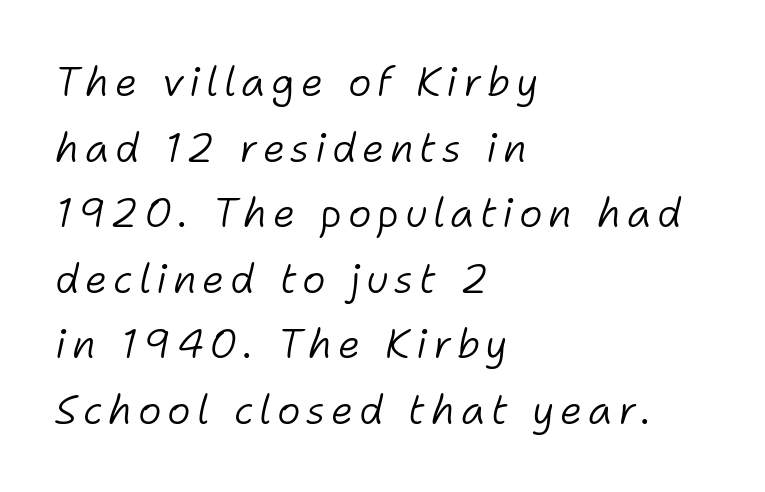
Q: Is the text bold? A: No.
Q: Is the text italic (slanted)? A: Yes, it leans right by about 11 degrees.
Q: Is the text underlined? A: No.
Q: How is the paragraph aligned? A: Left-aligned.
Q: Is the spacing between lines tight, normal or loose? A: Normal.
Q: Width (condensed, normal, or wide)? A: Normal.
Q: Stroke contrast? A: Low.
Q: x-height? A: Medium.
Q: Monospaced? A: No.
